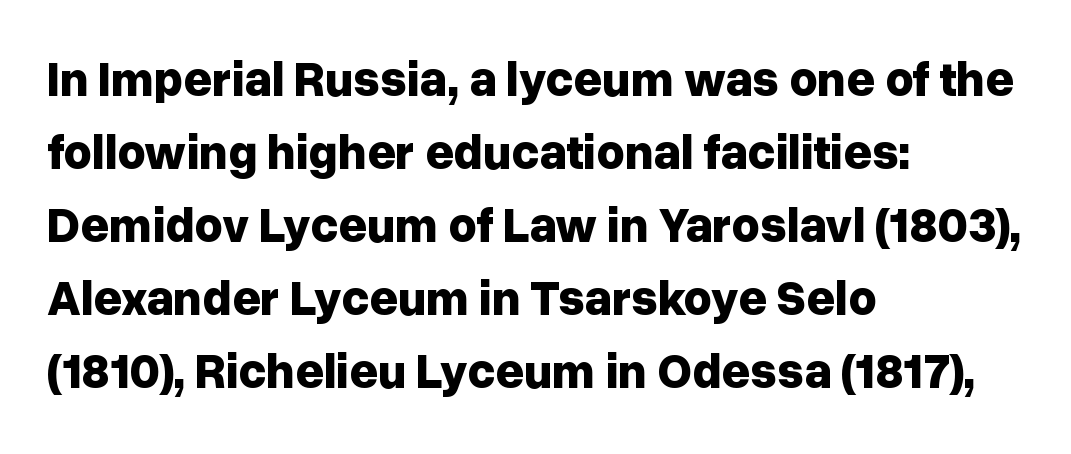
{"serif": "no", "italic": "no", "bold": "yes", "weight": "bold", "width": "normal", "stroke_contrast": "low", "x_height": "medium", "monospaced": "no", "underline": "no", "align": "left", "line_spacing": "normal", "line_spacing_ratio": 1.49, "letter_spacing": "normal", "letter_spacing_em": 0.0, "glyph_px": 49}
